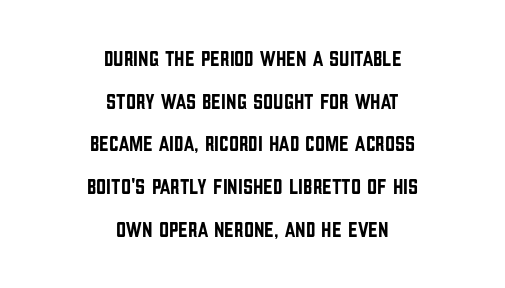
Is there any slant? The stems are plumb. The area under the type is left untouched. Regarding leading, the lines here are spaced well apart. The tracking reads as untouched default to a designer's eye. The paragraph has two soft edges and a firm central axis.
